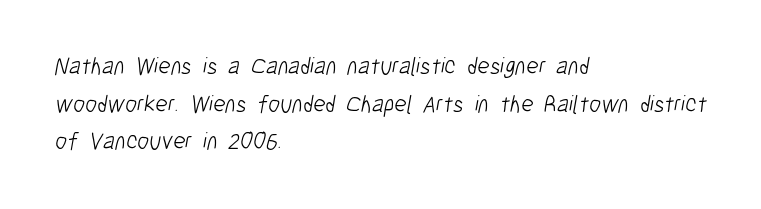
The image shows 24 px text type; set left-aligned, normal line spacing (1.57x), normal letter spacing, not underlined.
